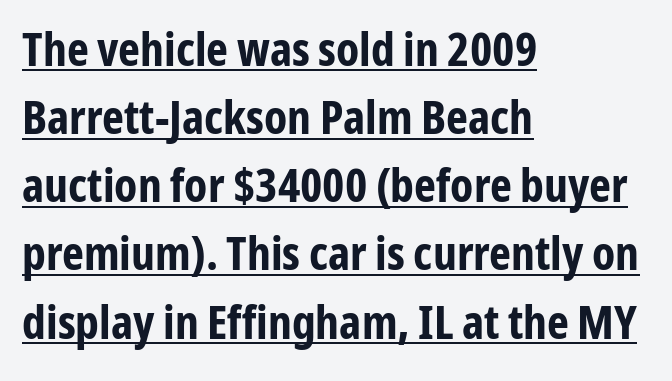
The image shows 47 px bold, condensed sans-serif type, upright; set left-aligned, normal line spacing (1.45x), normal letter spacing, underlined; low stroke contrast and a medium x-height.
